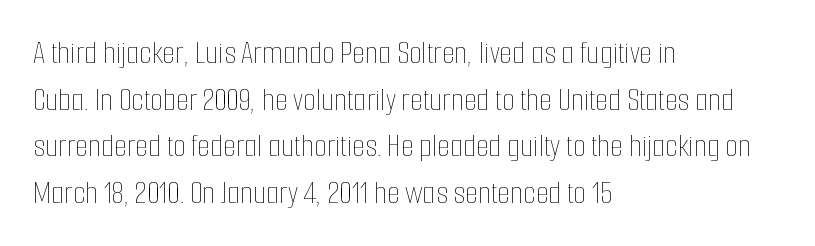
Q: Is the text bold? A: No.
Q: Is the text italic (slanted)? A: No, it is upright.
Q: Is the text underlined? A: No.
Q: How is the paragraph aligned? A: Left-aligned.
Q: Is the spacing between letters normal or unusually wide? A: Normal.
Q: Is the spacing between lines tight, normal or loose? A: Normal.
Q: Width (condensed, normal, or wide)? A: Condensed.
Q: Stroke contrast? A: Low.
Q: x-height? A: Medium.
Q: Monospaced? A: No.
